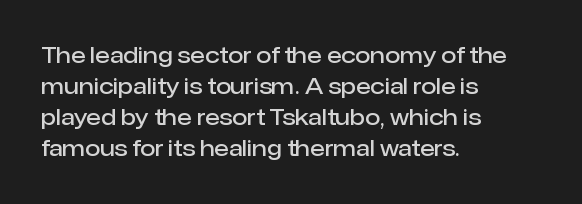
The image shows 22 px text type, upright; set left-aligned, normal line spacing (1.41x), normal letter spacing, not underlined.
